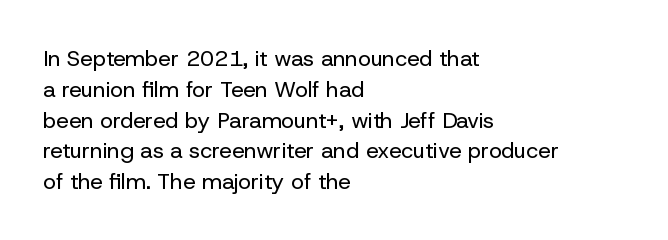
The image shows 22 px text type, upright; set left-aligned, normal line spacing (1.4x), normal letter spacing, not underlined.
